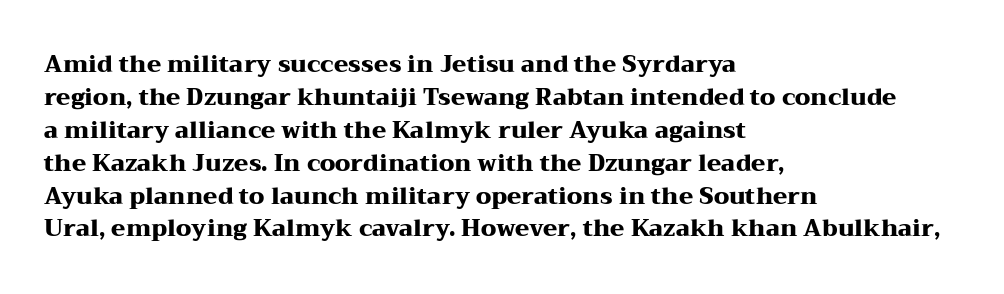
The image shows 23 px bold type, upright; set left-aligned, normal line spacing (1.43x), normal letter spacing, not underlined.
